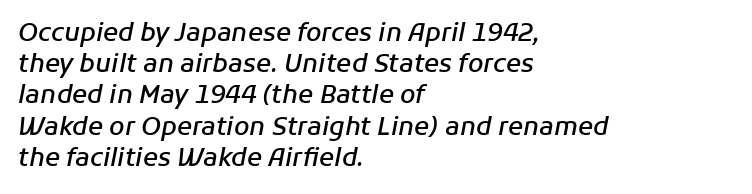
Interline gaps are of average width in this sample. Nobody drew a line under any word here. The text carries the slant typical of an italic or oblique font. This sample is left-justified, so line endings fall wherever the words run out.
